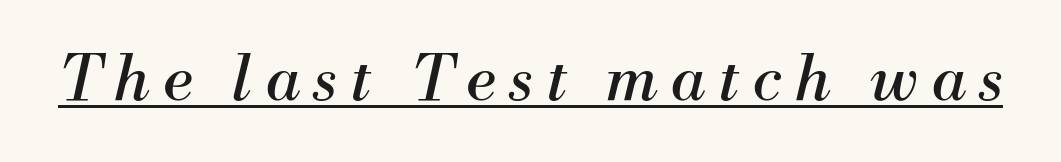
The image shows 63 px regular-weight serif type, italic (leaning right); set unusually wide letter spacing (+0.21 em), underlined; medium stroke contrast and a small x-height.
